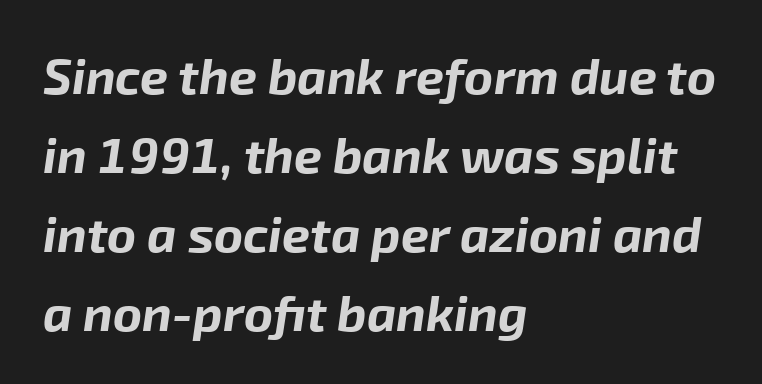
{"italic": "yes", "lean": "right", "slant_degrees": 8, "bold": "yes", "weight": "bold", "width": "normal", "stroke_contrast": "low", "x_height": "medium", "monospaced": "no", "underline": "no", "align": "left", "line_spacing": "normal", "line_spacing_ratio": 1.58, "letter_spacing": "normal", "letter_spacing_em": 0.0, "glyph_px": 50}
